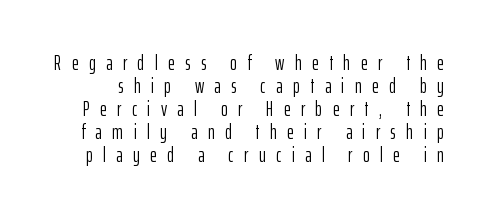
The image shows 21 px text type, upright; set tight line spacing (1.1x), unusually wide letter spacing (+0.49 em), not underlined.
